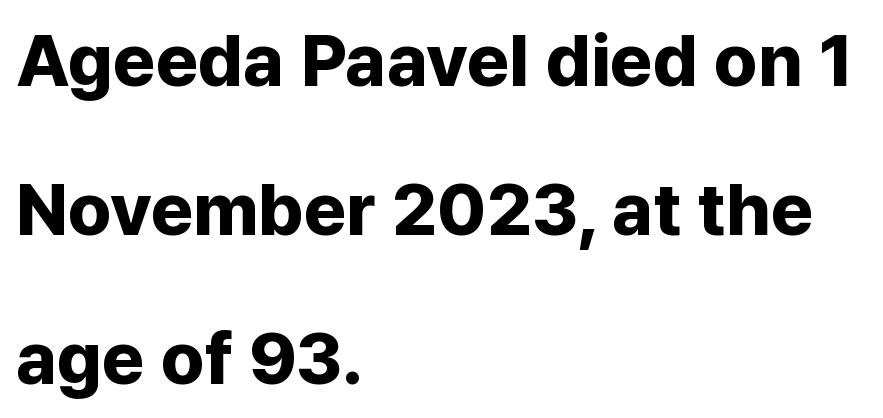
Unmarked baselines from the first word to the last. This is heavy type, rendered in bold. Notice how the stems are strictly vertical — no italics here. No feet cap the strokes, marking this as sans-serif type.
